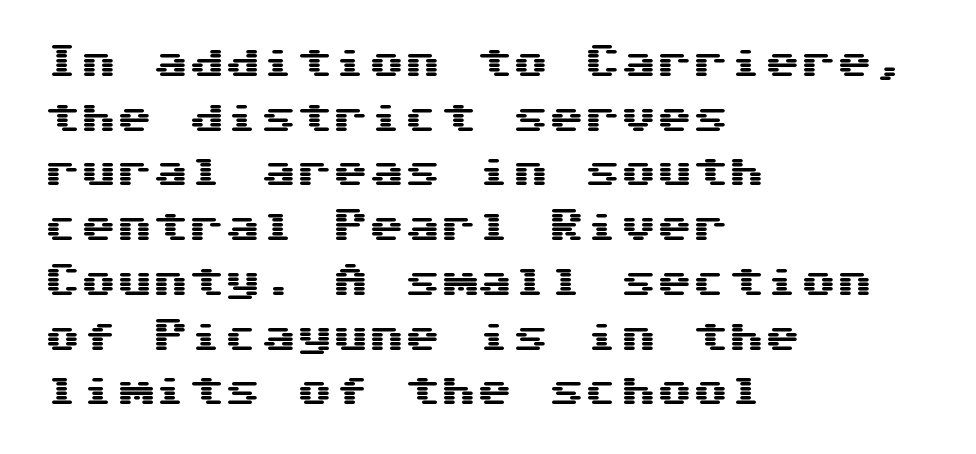
Q: Is the text italic (slanted)? A: No, it is upright.
Q: Is the typeface a serif or a sans-serif typeface? A: Sans-serif.
Q: Is the text underlined? A: No.
Q: How is the paragraph aligned? A: Left-aligned.
Q: Is the spacing between letters normal or unusually wide? A: Normal.
Q: Is the spacing between lines tight, normal or loose? A: Normal.
Q: Width (condensed, normal, or wide)? A: Wide.
Q: Stroke contrast? A: Medium.
Q: x-height? A: Medium.
Q: Monospaced? A: Yes.
